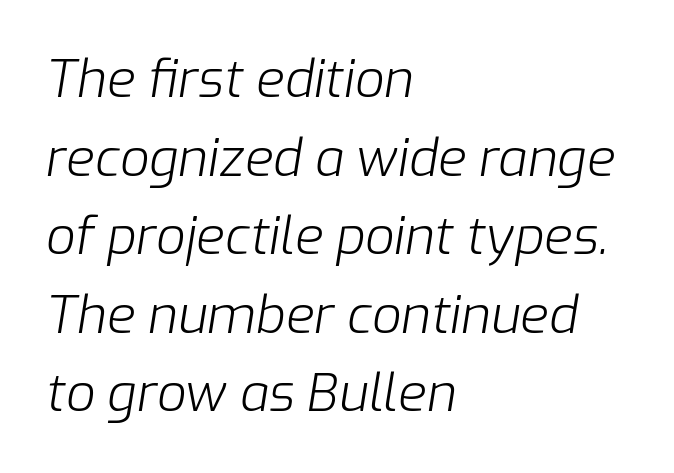
Would a proofreader flag this as italicized? Yes. Reading down the column, the eye jumps a familiar distance to each next line. Compared with typical body copy, the letter spacing here is the same. All the whitespace from short lines collects on the right. You could not count columns in this text — the font is proportionally spaced.
